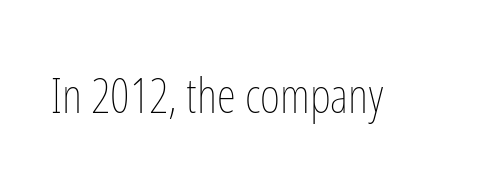
Q: Is the text bold? A: No.
Q: Is the text italic (slanted)? A: No, it is upright.
Q: Is the text underlined? A: No.
Q: Is the spacing between letters normal or unusually wide? A: Normal.
Q: Width (condensed, normal, or wide)? A: Condensed.
Q: Stroke contrast? A: Low.
Q: x-height? A: Medium.
Q: Monospaced? A: No.
